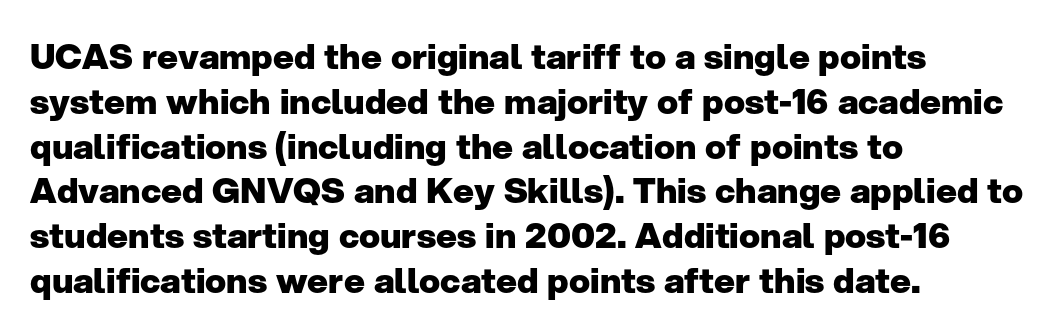
Q: Is the text bold? A: Yes.
Q: Is the text italic (slanted)? A: No, it is upright.
Q: Is the typeface a serif or a sans-serif typeface? A: Sans-serif.
Q: Is the text underlined? A: No.
Q: How is the paragraph aligned? A: Left-aligned.
Q: Is the spacing between letters normal or unusually wide? A: Normal.
Q: Is the spacing between lines tight, normal or loose? A: Normal.
Q: Width (condensed, normal, or wide)? A: Normal.
Q: Stroke contrast? A: Low.
Q: x-height? A: Medium.
Q: Monospaced? A: No.
